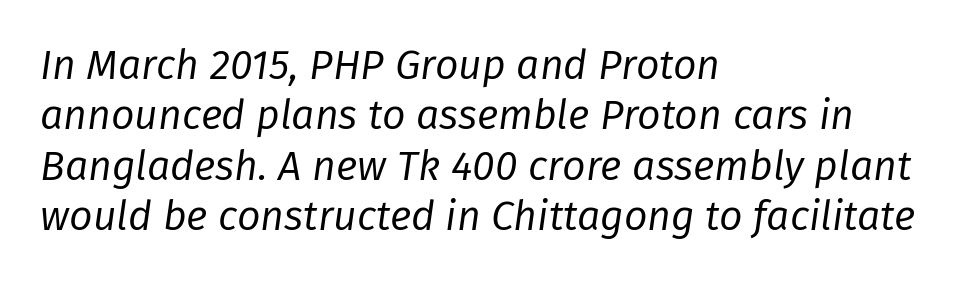
The image shows 41 px regular-weight type, italic (leaning right); set left-aligned, line spacing 1.23x, normal letter spacing, not underlined; low stroke contrast and a medium x-height.
